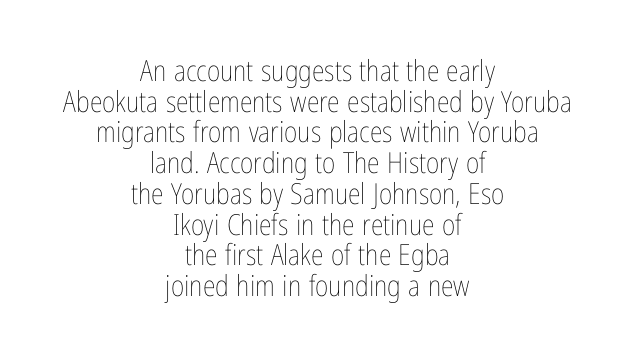
{"italic": "no", "bold": "no", "weight": "thin", "width": "condensed", "stroke_contrast": "low", "x_height": "medium", "monospaced": "no", "underline": "no", "align": "center", "line_spacing": "tight", "line_spacing_ratio": 1.06, "letter_spacing": "normal", "letter_spacing_em": 0.0, "glyph_px": 29}
